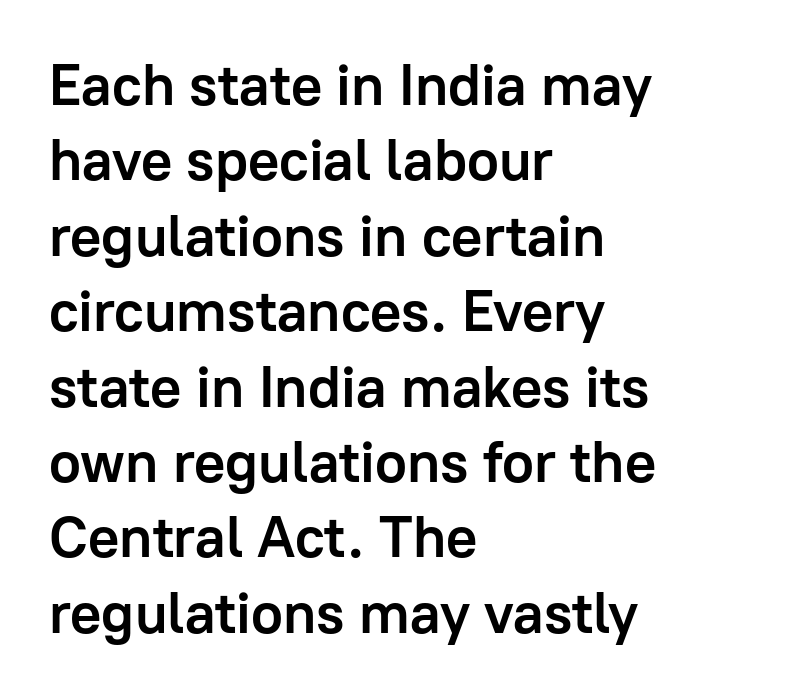
Proportional: the letters do not fall into vertical columns. Beneath every word, the page is bare. Does the type have serifs? No, each stem ends abruptly. Students, note that the glyphs here touch the page at normal intervals.
